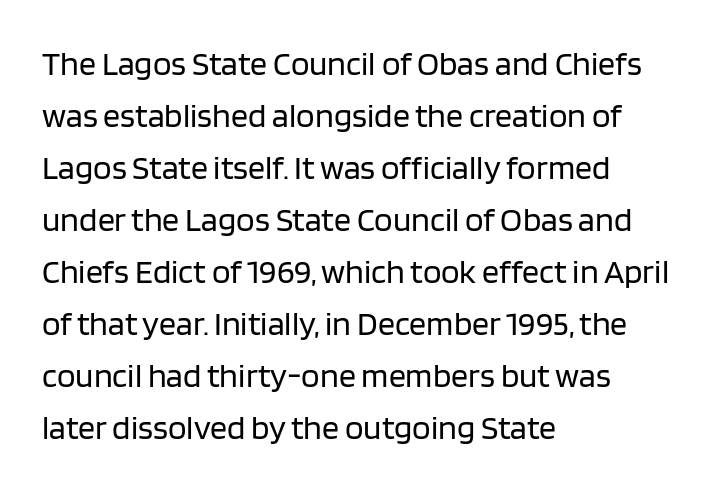
Short note: letters normally spaced. Weight class: somewhere from thin through regular. A typesetter would label this face a sans. Reading down the block, your eye returns to a fixed left position each line.
